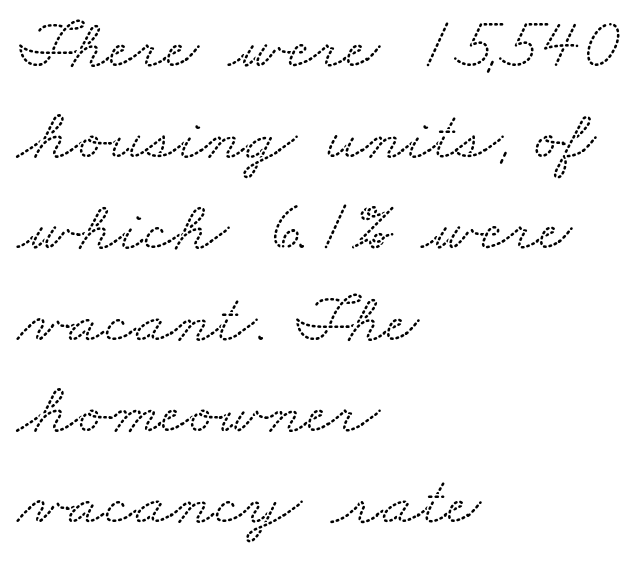
Q: Is the text underlined? A: No.
Q: How is the paragraph aligned? A: Left-aligned.
Q: Is the spacing between letters normal or unusually wide? A: Normal.
Q: Is the spacing between lines tight, normal or loose? A: Normal.
Q: Width (condensed, normal, or wide)? A: Wide.
Q: Stroke contrast? A: Low.
Q: x-height? A: Small.
Q: Monospaced? A: No.
